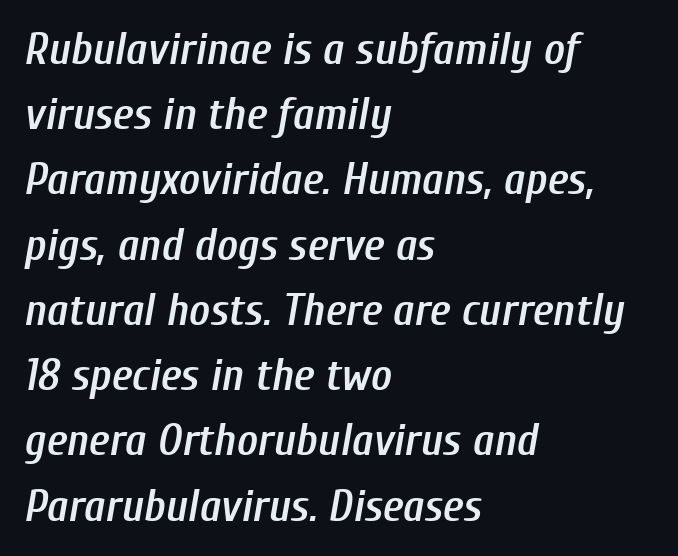
{"italic": "yes", "lean": "right", "slant_degrees": 10, "bold": "semi", "weight": "semibold", "width": "condensed", "stroke_contrast": "low", "x_height": "medium", "monospaced": "no", "underline": "no", "align": "left", "line_spacing": "normal", "line_spacing_ratio": 1.45, "letter_spacing": "normal", "letter_spacing_em": 0.0, "glyph_px": 45}
